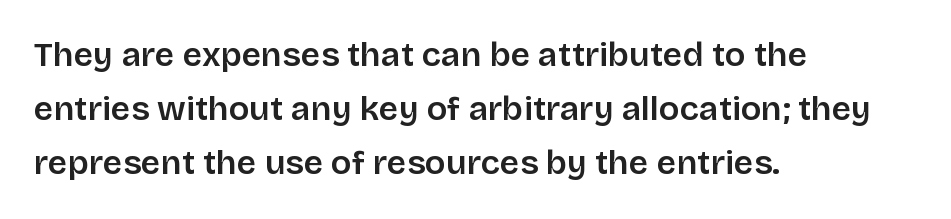
{"serif": "no", "italic": "no", "bold": "semi", "weight": "semibold", "width": "normal", "stroke_contrast": "low", "x_height": "large", "monospaced": "no", "underline": "no", "align": "left", "line_spacing": "normal", "line_spacing_ratio": 1.59, "letter_spacing": "normal", "letter_spacing_em": 0.0, "glyph_px": 34}
